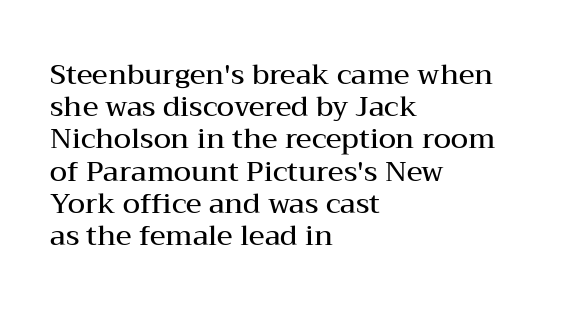
Q: Is the text bold? A: Semi-bold.
Q: Is the text italic (slanted)? A: No, it is upright.
Q: Is the typeface a serif or a sans-serif typeface? A: Serif.
Q: Is the text underlined? A: No.
Q: How is the paragraph aligned? A: Left-aligned.
Q: Is the spacing between letters normal or unusually wide? A: Normal.
Q: Is the spacing between lines tight, normal or loose? A: Tight.
Q: Width (condensed, normal, or wide)? A: Wide.
Q: Stroke contrast? A: Medium.
Q: x-height? A: Medium.
Q: Monospaced? A: No.
